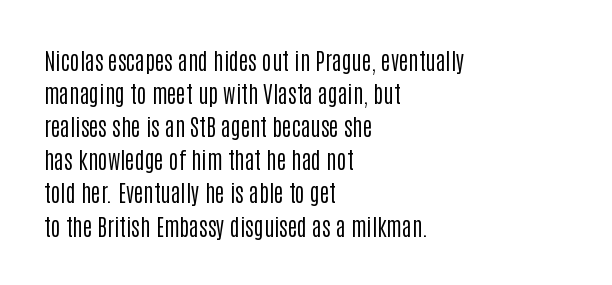
The image shows 23 px text type, upright; set left-aligned, normal line spacing (1.44x), normal letter spacing, not underlined.
